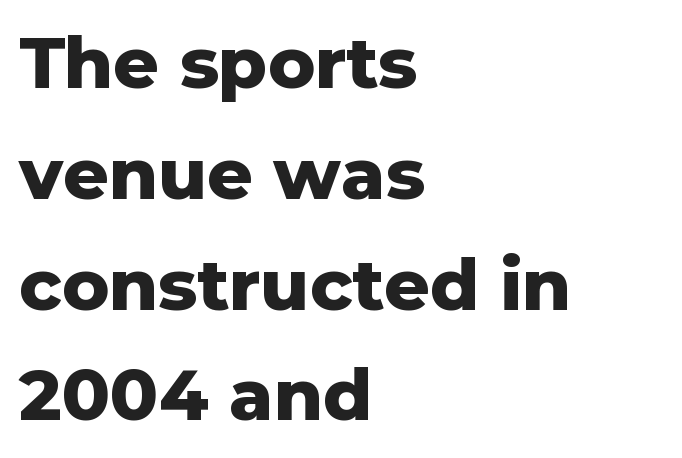
A typesetter would call this proportional, since set widths differ per character. Nobody touched the tracking dial on this one. These lines sit exactly where default settings would place them. These lines were composed using upright roman letters. What weight is shown? A full bold with thick strokes.
